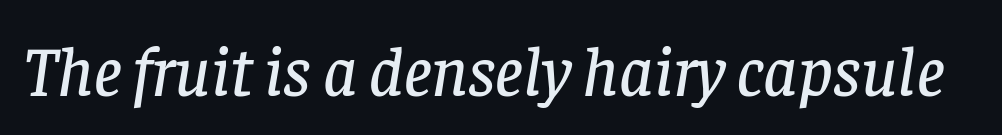
{"serif": "yes", "italic": "yes", "lean": "right", "slant_degrees": 8, "width": "normal", "stroke_contrast": "low", "x_height": "large", "monospaced": "no", "underline": "no", "letter_spacing": "normal", "letter_spacing_em": 0.0, "glyph_px": 69}
